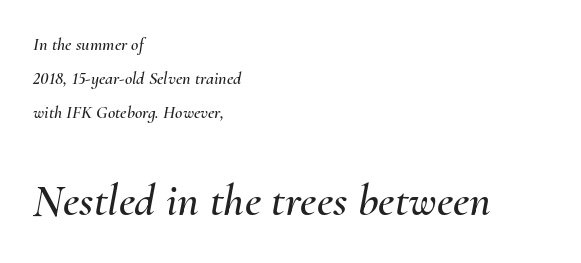
In CSS terms this would be text-align: left. What's the leading like? Stretched, with rows far apart. Whoever set this made the second block the dominant, larger element. This sample uses an oblique cut, with every glyph tilted off the vertical.
